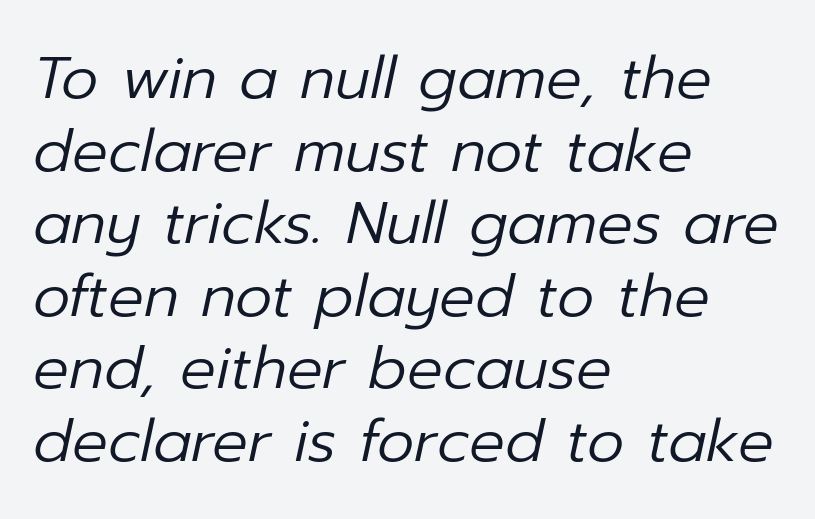
An italicized treatment has been applied to the whole sample. These glyphs show unthickened strokes, regular width or finer. Glance below the letters and you will spot only blank space. Spacing verdict: proportional, widths tailored to each character.
